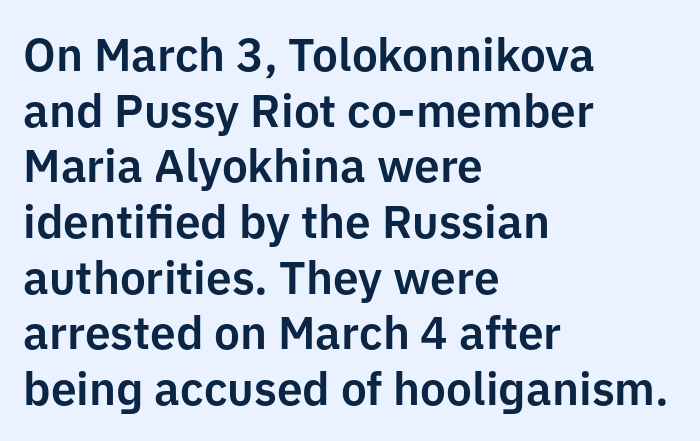
Q: Is the text italic (slanted)? A: No, it is upright.
Q: Is the typeface a serif or a sans-serif typeface? A: Sans-serif.
Q: Is the text underlined? A: No.
Q: How is the paragraph aligned? A: Left-aligned.
Q: Is the spacing between letters normal or unusually wide? A: Normal.
Q: Width (condensed, normal, or wide)? A: Normal.
Q: Stroke contrast? A: Low.
Q: x-height? A: Medium.
Q: Monospaced? A: No.
